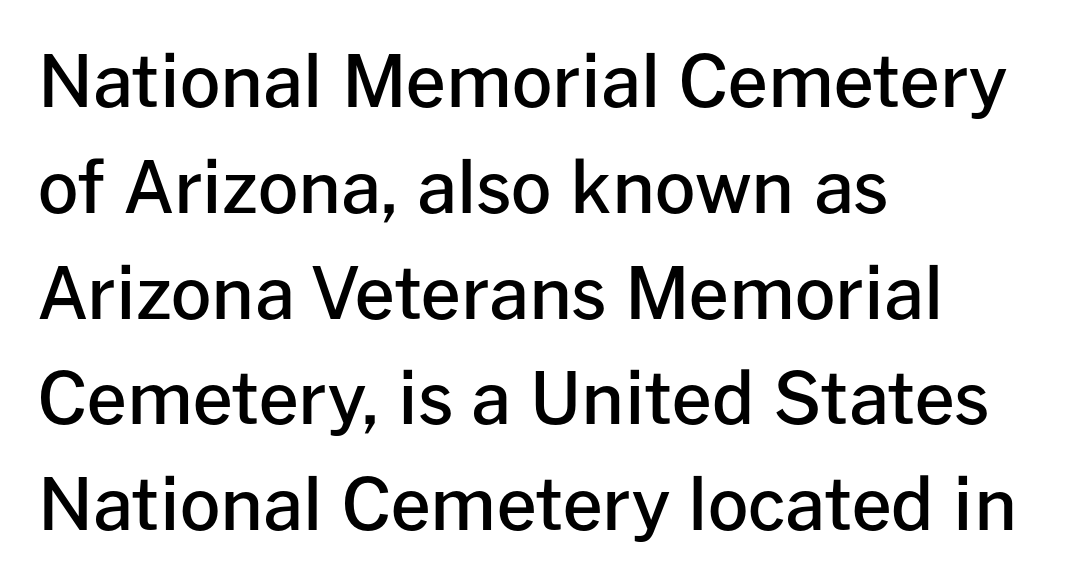
The image shows 71 px semibold sans-serif type, upright; set left-aligned, normal line spacing (1.49x), normal letter spacing, not underlined; low stroke contrast and a medium x-height.
